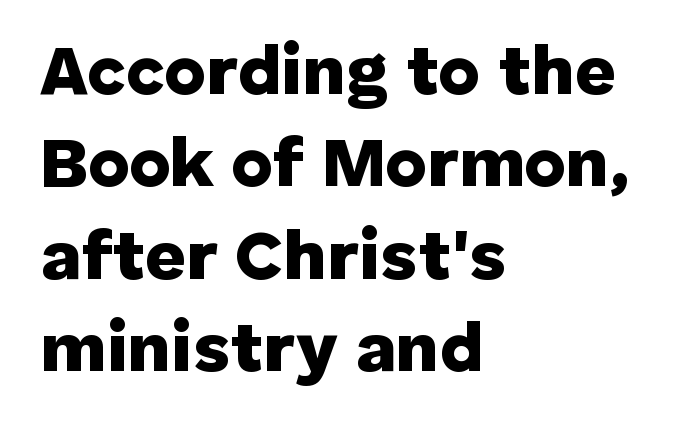
The designer left line spacing at the default. The strip under each line holds only bare page. Compared with typical body copy, the letter spacing here is the same. These lines are composed in type without serifs. Think of a printed novel: that variable character pitch is what you see here.
